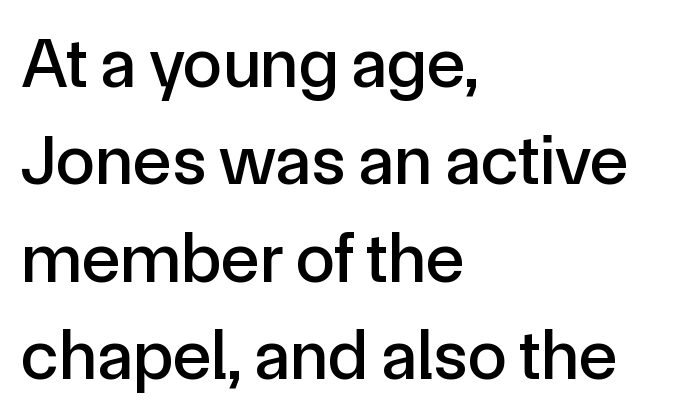
The image shows 71 px sans-serif type, upright; set left-aligned, normal line spacing (1.37x), normal letter spacing, not underlined; a medium x-height.
